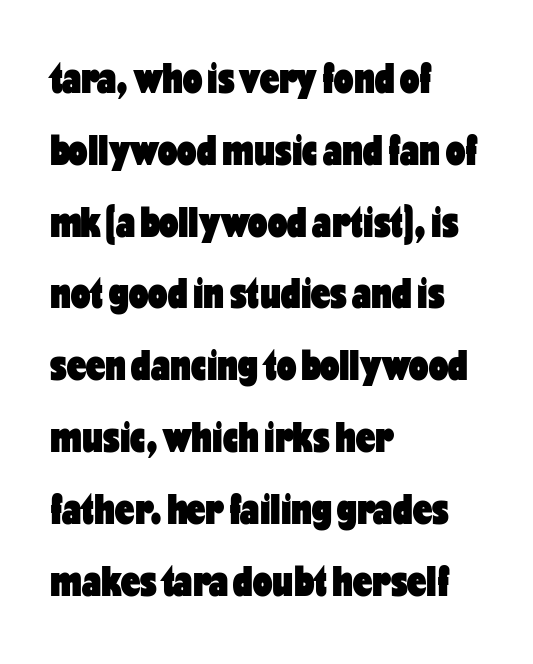
Chunky letters — that's bold for sure. Any mark beneath the type? The region is blank. You can tell it's not italic because the verticals are truly vertical. The block of text has a typical density, with ordinary space between rows. The typesetter chose a ragged-right arrangement here.
